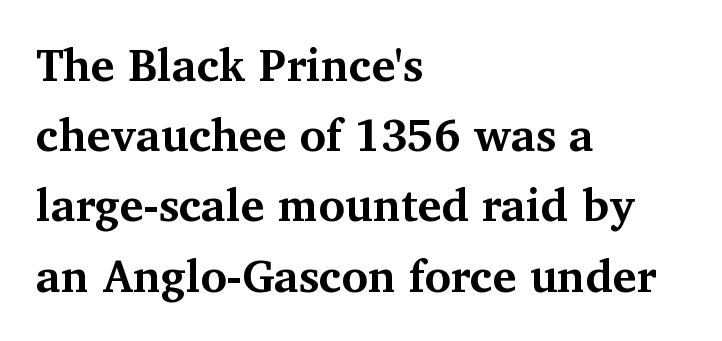
The string is rendered with underlining switched off. The typesetting leans heavy: a genuine bold. Leading matches the norm, producing a regular column. No extra tracking has been applied to these lines. Here the designer chose a conventional face with non-uniform glyph widths. Visually the block forms a straight wall on the left and a jagged coastline on the right.
